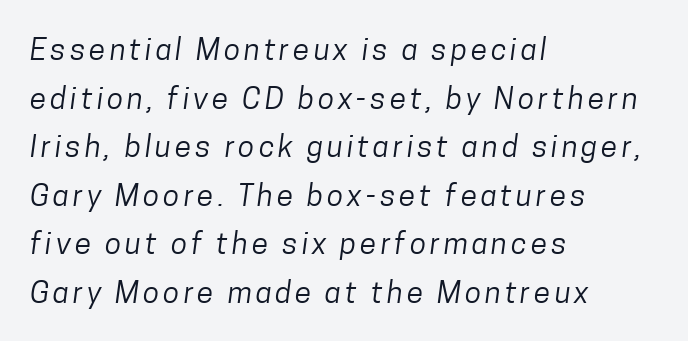
{"serif": "no", "bold": "no", "weight": "regular", "width": "condensed", "stroke_contrast": "low", "x_height": "medium", "monospaced": "no", "underline": "no", "align": "left", "line_spacing": "normal", "line_spacing_ratio": 1.62, "glyph_px": 30}
